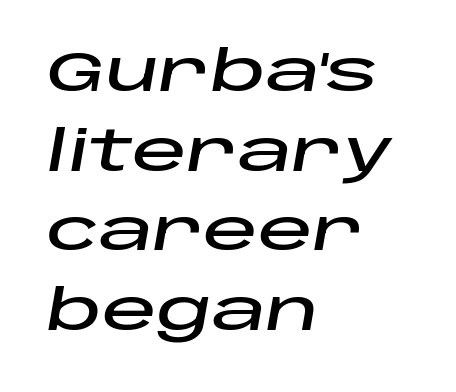
Q: Is the text italic (slanted)? A: Yes, it leans right by about 10 degrees.
Q: Is the text underlined? A: No.
Q: How is the paragraph aligned? A: Left-aligned.
Q: Is the spacing between letters normal or unusually wide? A: Normal.
Q: Is the spacing between lines tight, normal or loose? A: Normal.
Q: Width (condensed, normal, or wide)? A: Wide.
Q: Stroke contrast? A: Low.
Q: x-height? A: Large.
Q: Monospaced? A: No.
